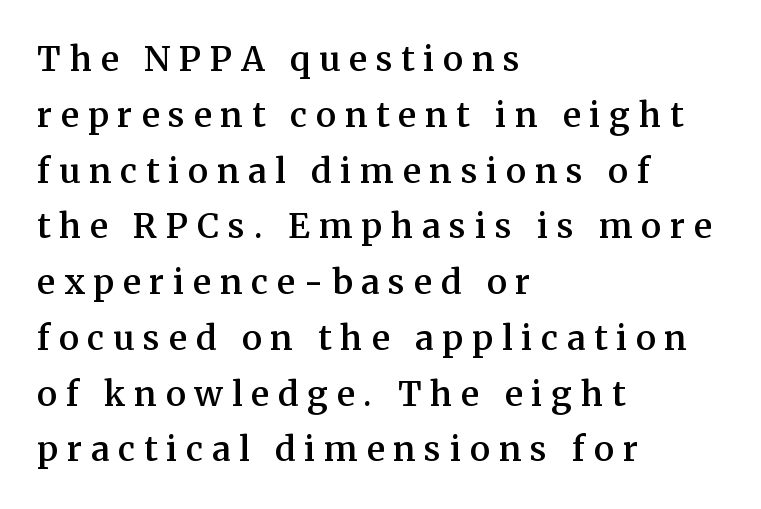
The image shows 34 px semibold serif type, upright; set left-aligned, normal line spacing (1.64x), unusually wide letter spacing (+0.26 em), not underlined; medium stroke contrast and a medium x-height.
